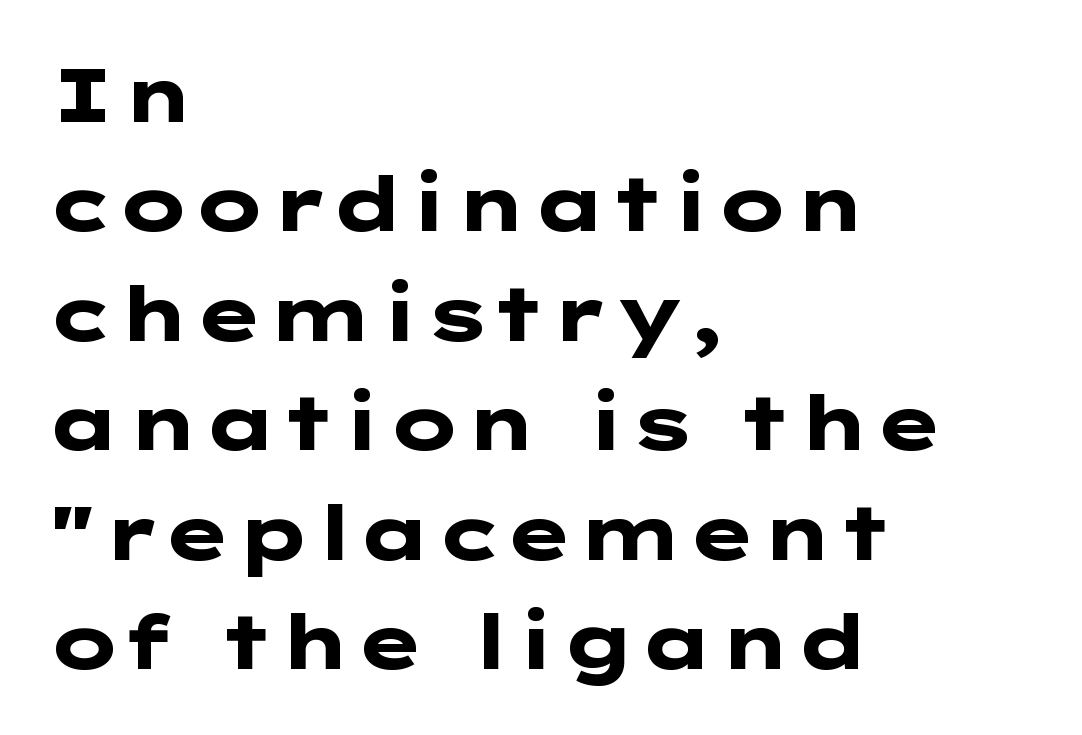
{"serif": "no", "italic": "no", "bold": "yes", "weight": "heavy", "width": "wide", "stroke_contrast": "low", "x_height": "medium", "underline": "no", "align": "left", "line_spacing": "normal", "line_spacing_ratio": 1.44, "letter_spacing": "normal", "letter_spacing_em": 0.0, "glyph_px": 76}
